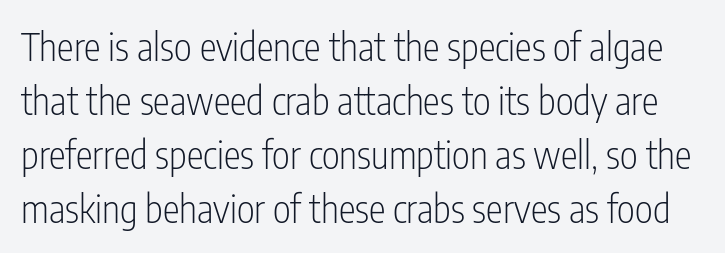
Words appear dense and cohesive because spacing is normal. No word sits above an underline. A typesetter would call this leading conventional body-copy spacing. No italicization has been applied; the sample stays upright.
